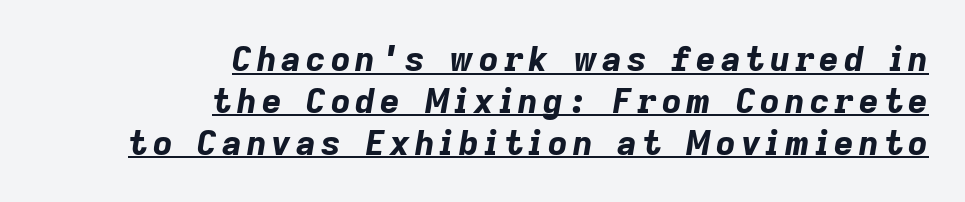
Q: Is the text bold? A: Yes.
Q: Is the text italic (slanted)? A: Yes, it leans right by about 9 degrees.
Q: Is the text underlined? A: Yes.
Q: How is the paragraph aligned? A: Right-aligned.
Q: Width (condensed, normal, or wide)? A: Normal.
Q: Stroke contrast? A: Low.
Q: x-height? A: Medium.
Q: Monospaced? A: No.
